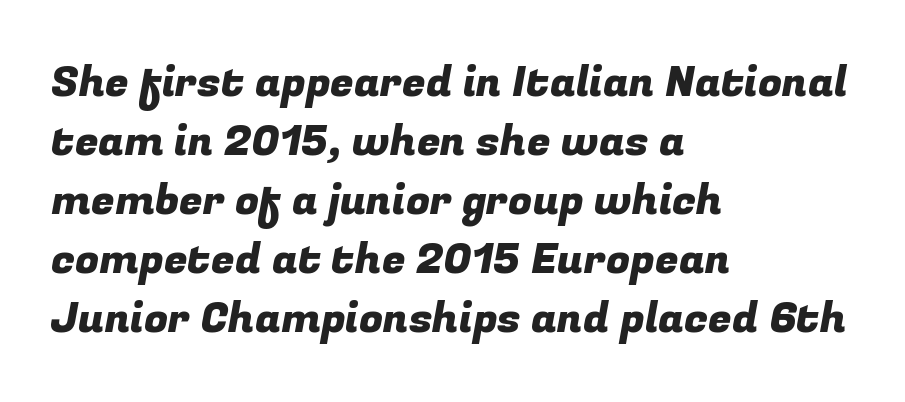
Students, note that the glyphs here touch the page at normal intervals. Think of a printed novel: that variable character pitch is what you see here. Nothing sits at the stroke ends, so this counts as sans-serif. Lines of text with bare space underneath. Line spacing here is normal.
